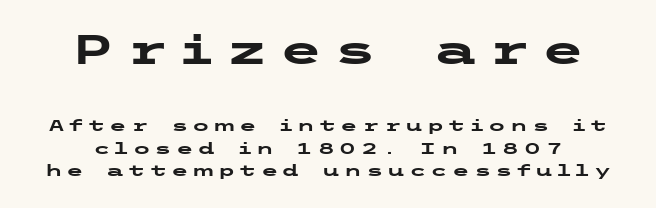
{"serif": "no", "italic": "no", "bold": "yes", "weight": "heavy", "width": "wide", "stroke_contrast": "low", "x_height": "medium", "underline": "no", "line_spacing": "normal", "line_spacing_ratio": 1.42, "letter_spacing": "wide", "letter_spacing_em": 0.25, "larger_block": "first", "size_ratio": 2.5, "glyph_px": 40}
